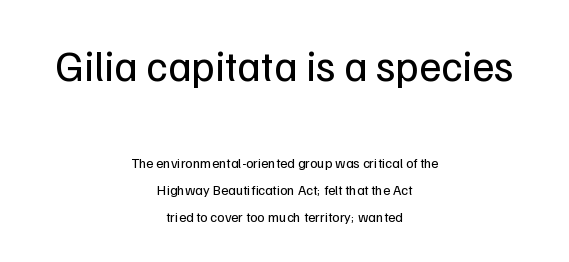
The passage shown is typed in a proportional face where columns would drift. Reading down the column, the eye jumps a long way to each next line. The upper block of text is set noticeably larger than the block beneath it. This is not heavy type; no bold has been used. The letters stand straight up with perfectly vertical stems.
